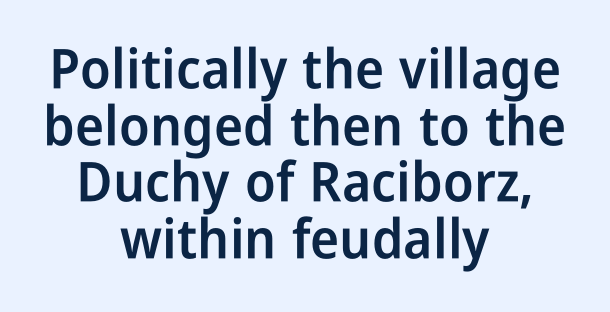
Q: Is the text bold? A: Semi-bold.
Q: Is the text italic (slanted)? A: No, it is upright.
Q: Is the typeface a serif or a sans-serif typeface? A: Sans-serif.
Q: Is the text underlined? A: No.
Q: How is the paragraph aligned? A: Centered.
Q: Is the spacing between letters normal or unusually wide? A: Normal.
Q: Is the spacing between lines tight, normal or loose? A: Tight.
Q: Width (condensed, normal, or wide)? A: Condensed.
Q: Stroke contrast? A: Low.
Q: x-height? A: Medium.
Q: Monospaced? A: No.
